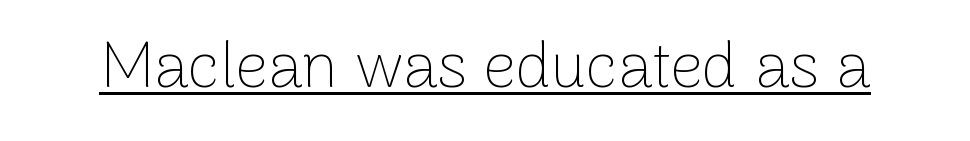
Q: Is the text bold? A: No.
Q: Is the text italic (slanted)? A: No, it is upright.
Q: Is the typeface a serif or a sans-serif typeface? A: Sans-serif.
Q: Is the text underlined? A: Yes.
Q: Is the spacing between letters normal or unusually wide? A: Normal.
Q: Width (condensed, normal, or wide)? A: Normal.
Q: Stroke contrast? A: Low.
Q: x-height? A: Medium.
Q: Monospaced? A: No.
